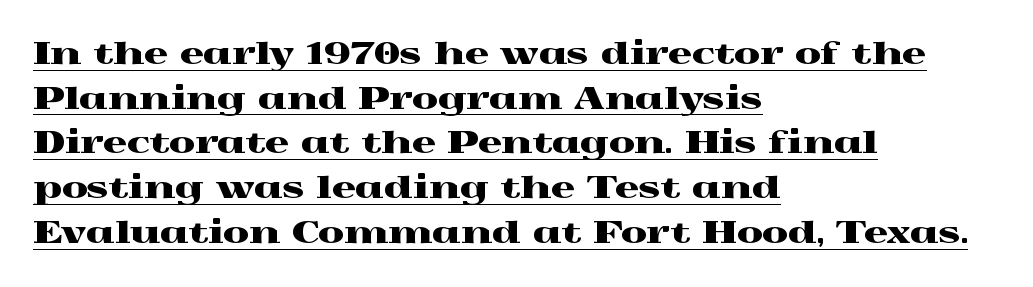
Q: Is the text italic (slanted)? A: No, it is upright.
Q: Is the typeface a serif or a sans-serif typeface? A: Serif.
Q: Is the text underlined? A: Yes.
Q: How is the paragraph aligned? A: Left-aligned.
Q: Is the spacing between letters normal or unusually wide? A: Normal.
Q: Is the spacing between lines tight, normal or loose? A: Normal.
Q: Width (condensed, normal, or wide)? A: Wide.
Q: x-height? A: Medium.
Q: Monospaced? A: No.
